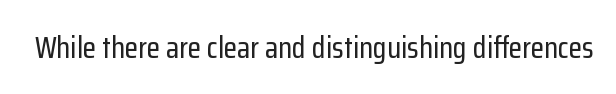
Q: Is the text italic (slanted)? A: No, it is upright.
Q: Is the typeface a serif or a sans-serif typeface? A: Sans-serif.
Q: Is the text underlined? A: No.
Q: Is the spacing between letters normal or unusually wide? A: Normal.
Q: Width (condensed, normal, or wide)? A: Condensed.
Q: Stroke contrast? A: Low.
Q: x-height? A: Medium.
Q: Monospaced? A: No.
